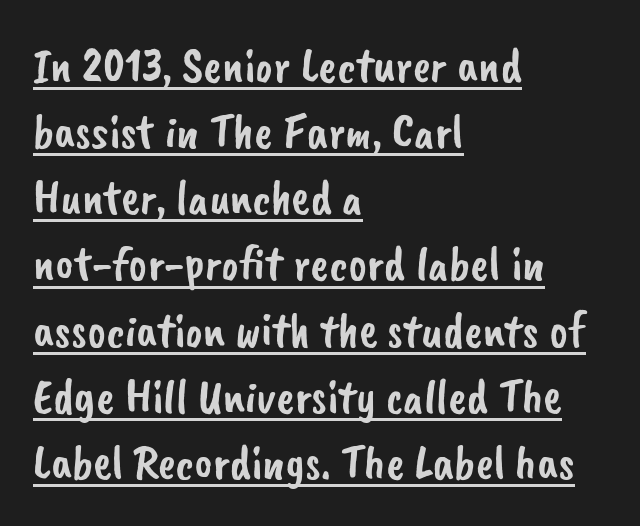
The image shows 49 px sans-serif type; set left-aligned, normal line spacing (1.35x), normal letter spacing, underlined; low stroke contrast and a small x-height.
